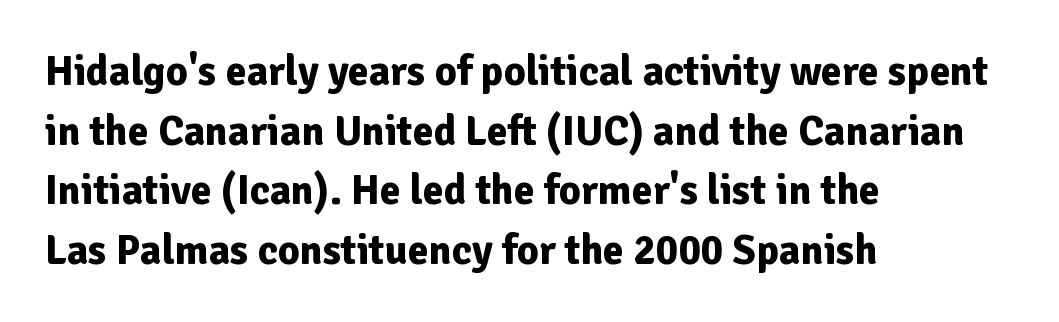
There is no visible air inserted between adjacent glyphs. Thick stems and heavy bowls — unmistakably bold. Are there feet on the stems? There aren't — it's a sans. Descenders are the only things crossing below the line. Vertically, the passage feels balanced, rows spaced as you'd expect. Every stem runs plumb, perpendicular to the baseline.
